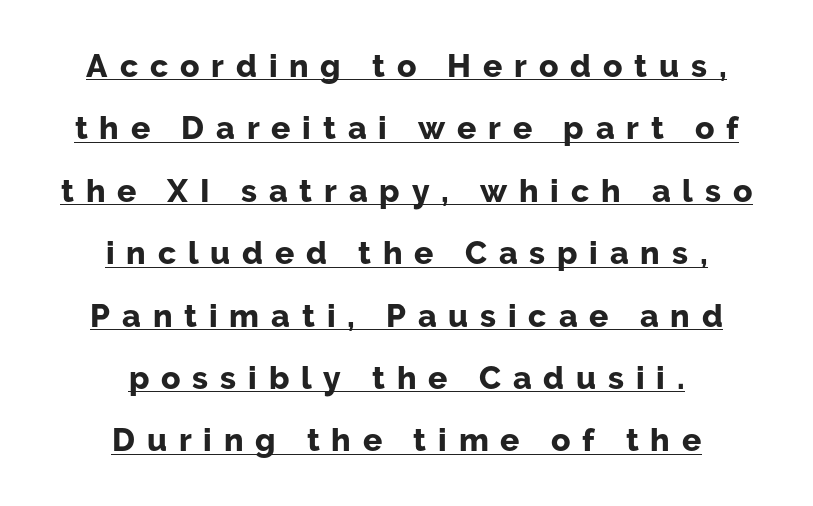
Q: Is the text bold? A: Yes.
Q: Is the text italic (slanted)? A: No, it is upright.
Q: Is the typeface a serif or a sans-serif typeface? A: Sans-serif.
Q: Is the text underlined? A: Yes.
Q: How is the paragraph aligned? A: Centered.
Q: Is the spacing between letters normal or unusually wide? A: Unusually wide.
Q: Is the spacing between lines tight, normal or loose? A: Loose.
Q: Width (condensed, normal, or wide)? A: Normal.
Q: Stroke contrast? A: Low.
Q: x-height? A: Medium.
Q: Monospaced? A: No.
